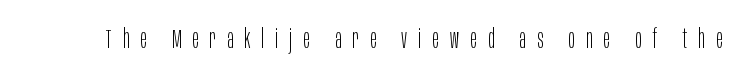
The image shows 27 px text type, upright; set unusually wide letter spacing (+0.41 em), not underlined.
